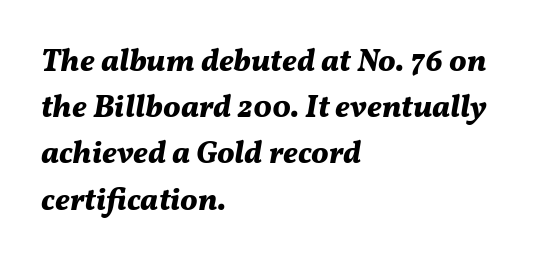
Looking at the ascenders, they clearly lean. One glance says typical: line gaps are just what's usual. Line beginnings align vertically; line endings do not. Compared with an ordinary text face, these strokes are far heavier — a full bold. A typesetter would call this proportional, since set widths differ per character.
